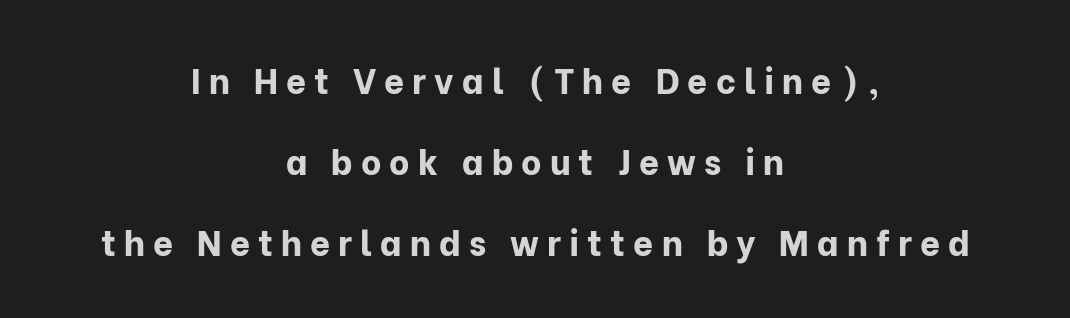
{"serif": "no", "italic": "no", "bold": "yes", "weight": "bold", "width": "normal", "stroke_contrast": "low", "x_height": "medium", "monospaced": "no", "underline": "no", "align": "center", "line_spacing": "loose", "line_spacing_ratio": 2.31, "letter_spacing": "wide", "letter_spacing_em": 0.23, "glyph_px": 35}
